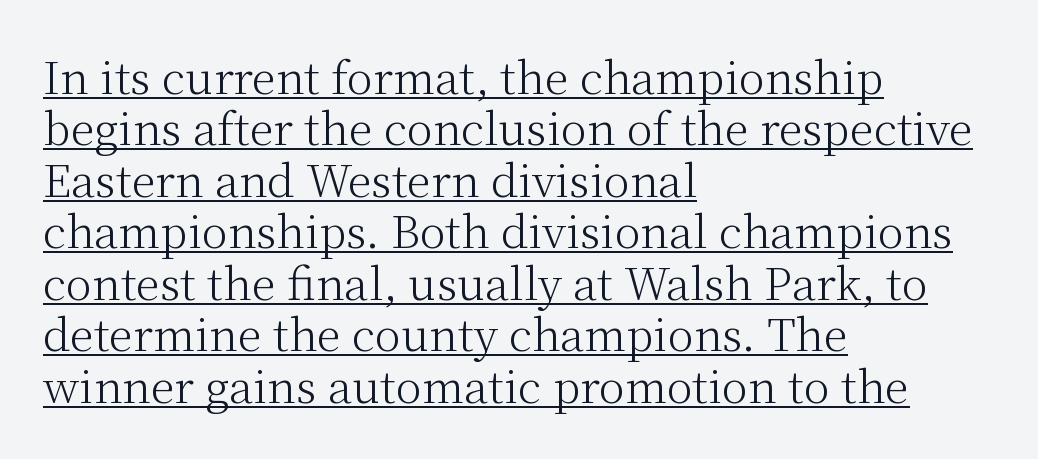
Q: Is the text bold? A: No.
Q: Is the text italic (slanted)? A: No, it is upright.
Q: Is the typeface a serif or a sans-serif typeface? A: Serif.
Q: Is the text underlined? A: Yes.
Q: How is the paragraph aligned? A: Left-aligned.
Q: Is the spacing between letters normal or unusually wide? A: Normal.
Q: Width (condensed, normal, or wide)? A: Normal.
Q: Stroke contrast? A: Medium.
Q: x-height? A: Medium.
Q: Monospaced? A: No.
